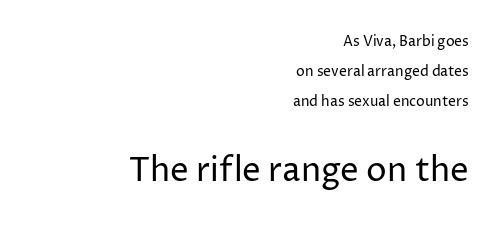
Q: Is the text bold? A: No.
Q: Is the text italic (slanted)? A: No, it is upright.
Q: Is the typeface a serif or a sans-serif typeface? A: Sans-serif.
Q: Is the text underlined? A: No.
Q: How is the paragraph aligned? A: Right-aligned.
Q: Is the spacing between letters normal or unusually wide? A: Normal.
Q: Is the spacing between lines tight, normal or loose? A: Loose.
Q: Which block of text is set in a larger size, the first (top) or the second (bottom)? A: The second (bottom) one.
Q: Width (condensed, normal, or wide)? A: Normal.
Q: Stroke contrast? A: Low.
Q: x-height? A: Medium.
Q: Monospaced? A: No.
